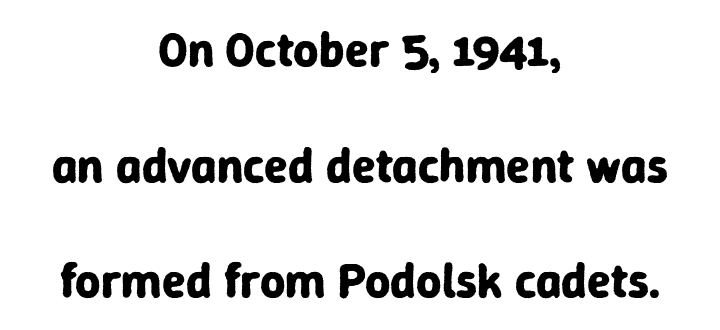
{"serif": "no", "italic": "no", "bold": "yes", "weight": "bold", "width": "normal", "stroke_contrast": "low", "x_height": "medium", "monospaced": "no", "underline": "no", "align": "center", "line_spacing": "loose", "line_spacing_ratio": 2.36, "letter_spacing": "normal", "letter_spacing_em": 0.0, "glyph_px": 49}
